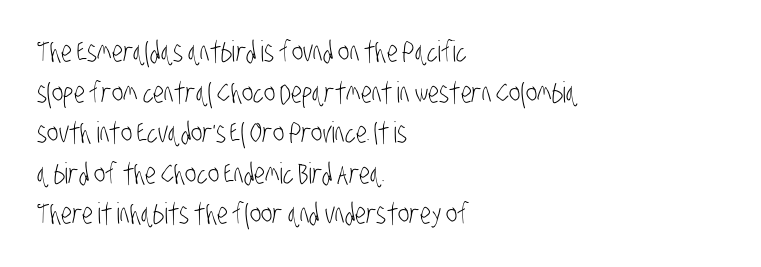
Each letter's strokes conclude bluntly, with no projecting serifs. Does the leading feel generous? No, just average. Words float on clear page, feet unadorned. Caption: multi-line text, flush left, ragged right. No extra tracking has been applied to these lines. This sample has the flowing, uneven cadence of proportional lettering.
